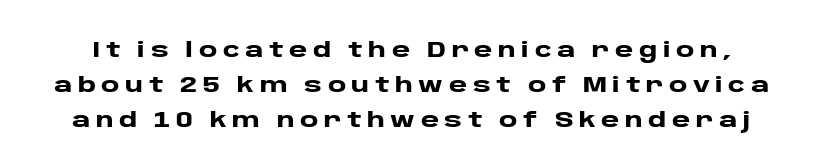
Q: Is the text bold? A: Yes.
Q: Is the text italic (slanted)? A: No, it is upright.
Q: Is the text underlined? A: No.
Q: Is the spacing between letters normal or unusually wide? A: Unusually wide.
Q: Is the spacing between lines tight, normal or loose? A: Normal.
